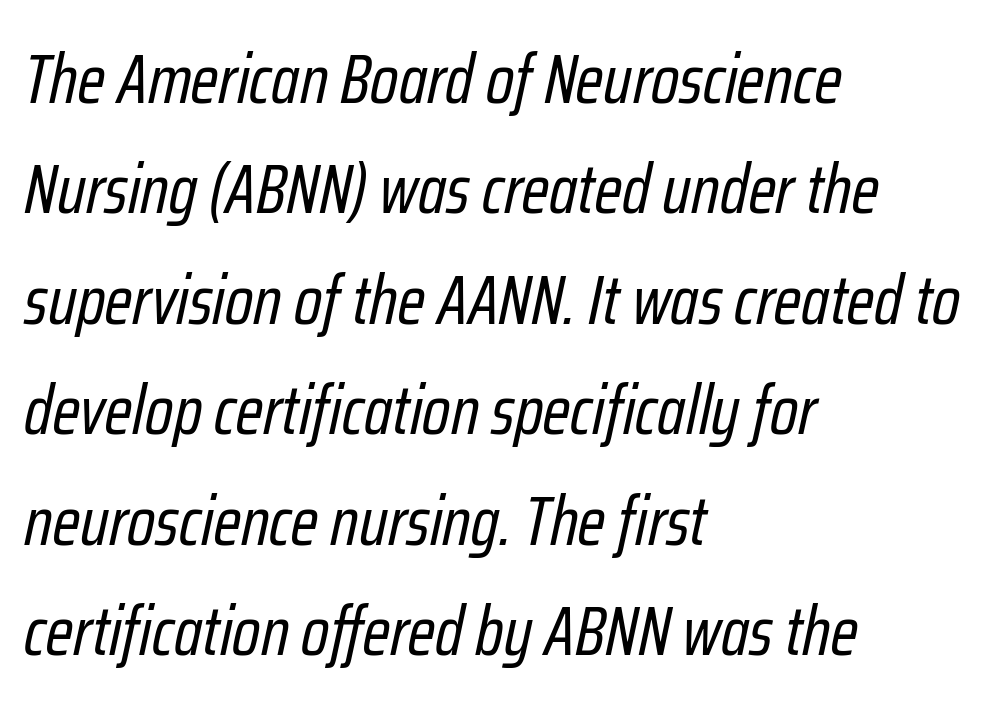
{"italic": "yes", "lean": "right", "slant_degrees": 12, "bold": "no", "weight": "regular", "width": "condensed", "stroke_contrast": "low", "x_height": "medium", "monospaced": "no", "underline": "no", "align": "left", "line_spacing": "normal", "line_spacing_ratio": 1.6, "letter_spacing": "normal", "letter_spacing_em": 0.0, "glyph_px": 69}
